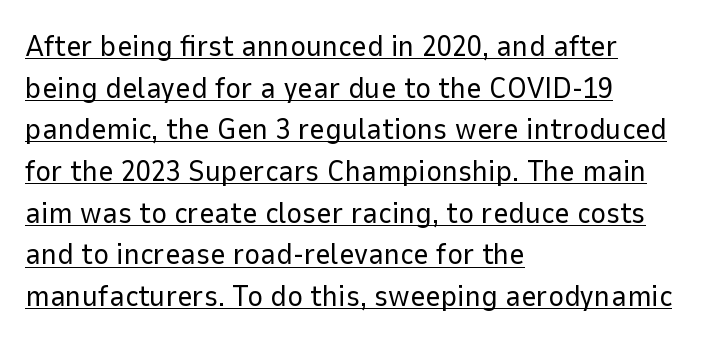
The image shows 30 px regular-weight sans-serif type, upright; set left-aligned, normal line spacing (1.39x), normal letter spacing, underlined; low stroke contrast and a medium x-height.
